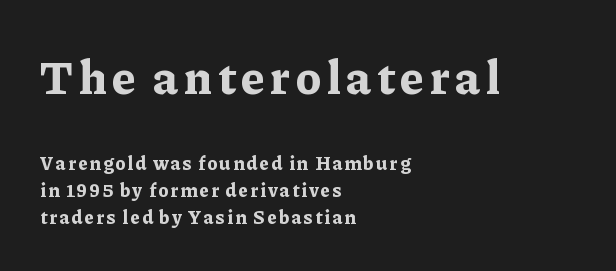
Vertical strokes here are truly vertical. Heavy, bold letterforms. Do the characters align in a grid? No, the font is proportional. This sample uses a serif face. A bare baseline throughout the passage.
